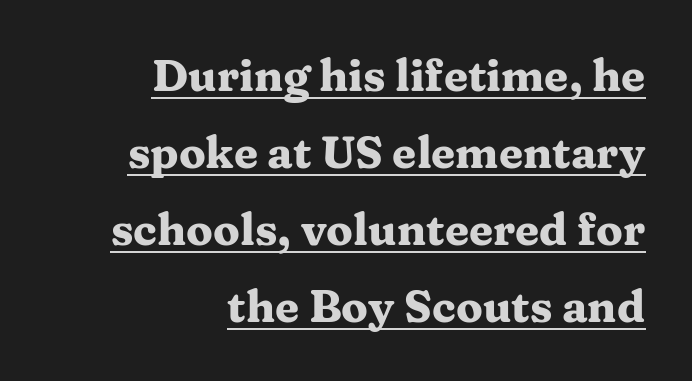
The image shows 44 px heavy, wide serif type, upright; set right-aligned, line spacing 1.75x, normal letter spacing, underlined; medium stroke contrast and a medium x-height.
